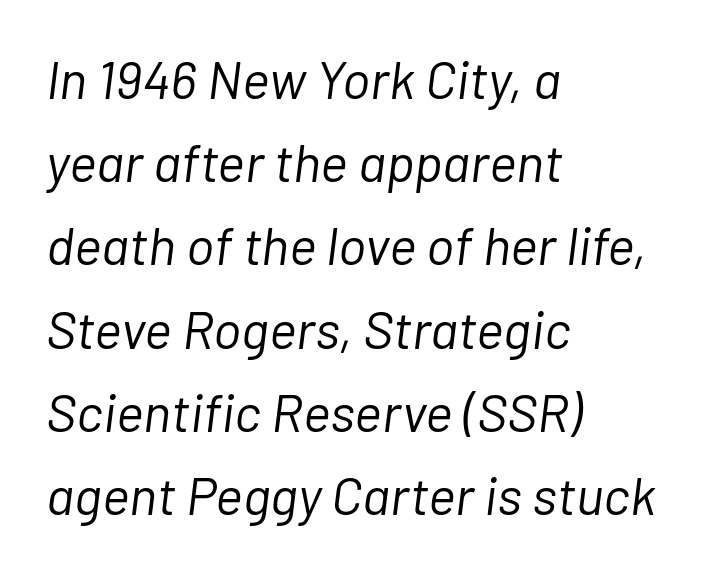
The image shows 53 px light type, italic (leaning right); set left-aligned, normal line spacing (1.57x), normal letter spacing, not underlined; low stroke contrast and a medium x-height.
